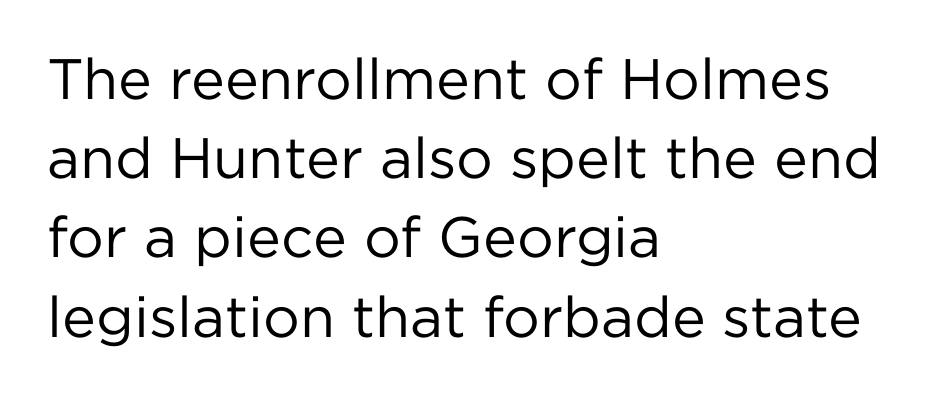
The image shows 57 px regular-weight sans-serif type, upright; set left-aligned, normal line spacing (1.39x), normal letter spacing, not underlined; low stroke contrast and a medium x-height.
